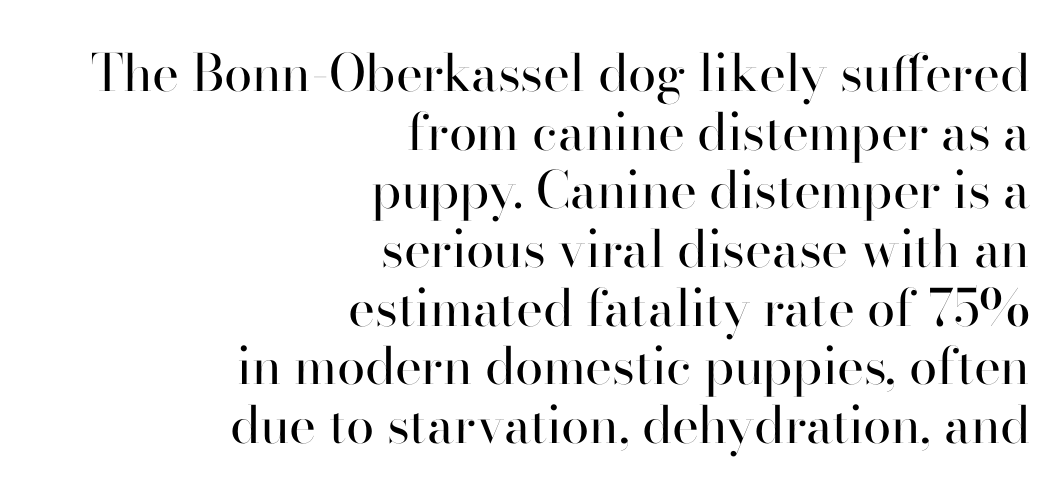
The image shows 51 px regular-weight sans-serif type, upright; set right-aligned, tight line spacing (1.15x), normal letter spacing, not underlined; high stroke contrast and a small x-height.
